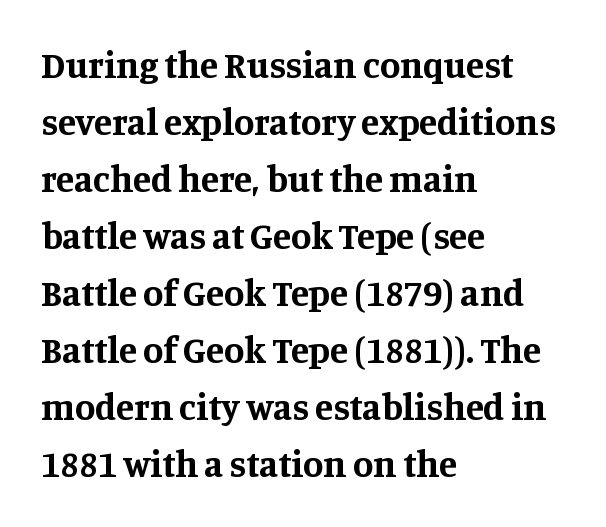
The image shows 37 px bold serif type, upright; set left-aligned, normal line spacing (1.54x), normal letter spacing, not underlined; medium stroke contrast and a large x-height.
